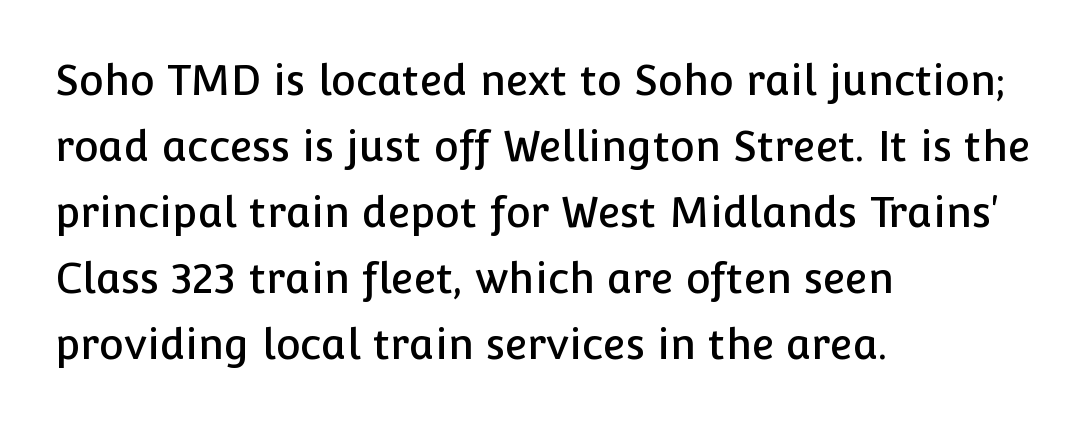
The image shows 42 px sans-serif type, upright; set left-aligned, normal line spacing (1.57x), normal letter spacing, not underlined; low stroke contrast and a medium x-height.
